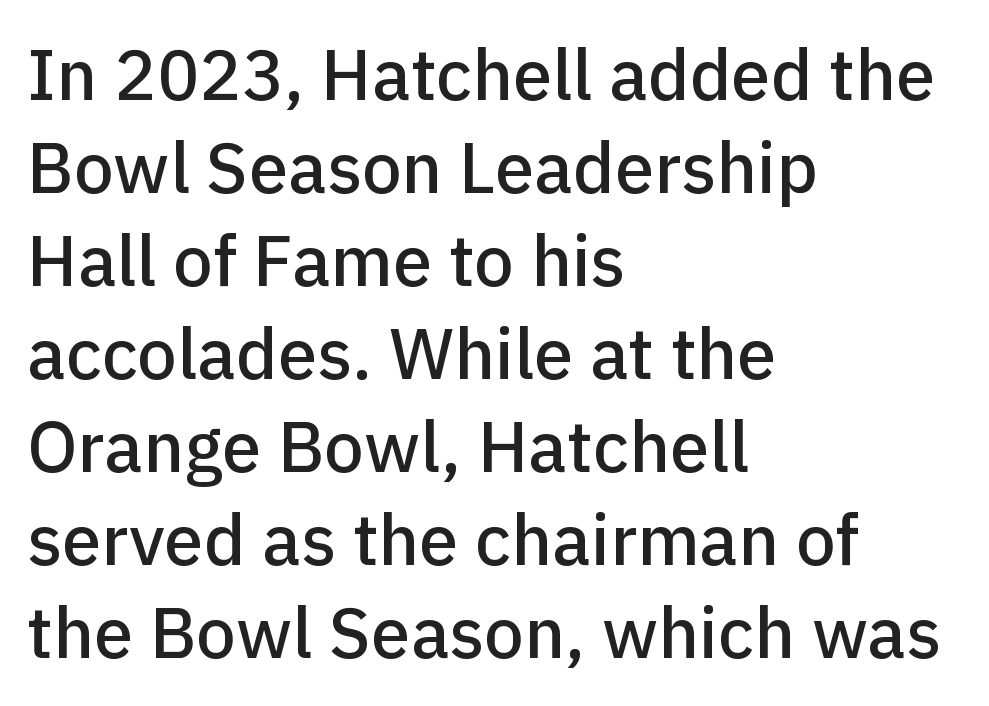
Q: Is the text italic (slanted)? A: No, it is upright.
Q: Is the typeface a serif or a sans-serif typeface? A: Sans-serif.
Q: Is the text underlined? A: No.
Q: How is the paragraph aligned? A: Left-aligned.
Q: Is the spacing between letters normal or unusually wide? A: Normal.
Q: Is the spacing between lines tight, normal or loose? A: Normal.
Q: Width (condensed, normal, or wide)? A: Normal.
Q: Stroke contrast? A: Low.
Q: x-height? A: Medium.
Q: Monospaced? A: No.
